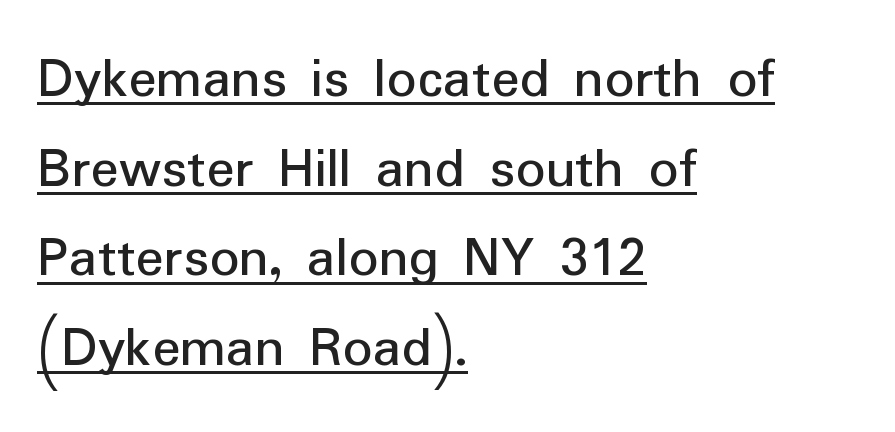
Compared with a typical body face, this is equally light or lighter still. What kind of face is this? One without serifs — a sans. The vertical gap from one line to the next is medium. Underlining? Definitely there. The letters stand straight up with perfectly vertical stems.
